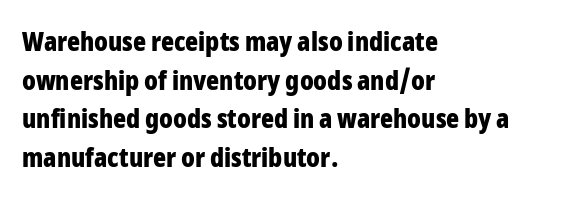
The glyphs are unaccompanied by any horizontal stroke below them. Alignment: flush left. Its strokes are broad and dark, the hallmark of bold type. Designer's note — italics off, roman on.
